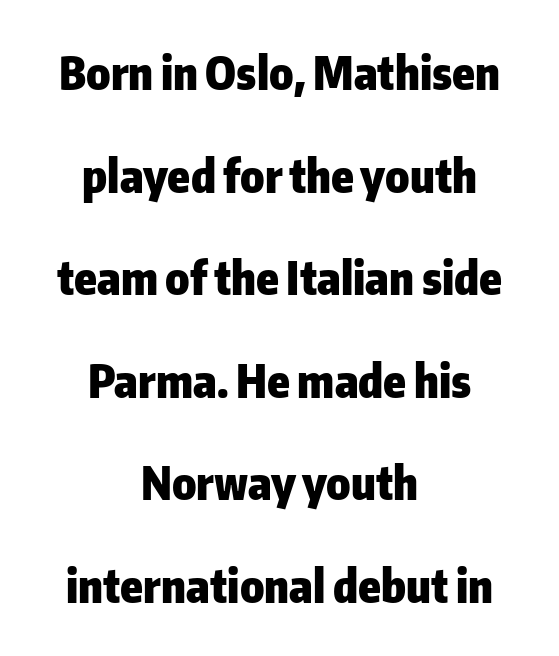
The image shows 45 px heavy sans-serif type, upright; set centered, loose line spacing (2.28x), normal letter spacing, not underlined; low stroke contrast and a medium x-height.
